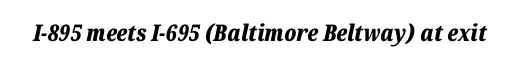
Q: Is the text bold? A: Yes.
Q: Is the text italic (slanted)? A: Yes, it leans right by about 12 degrees.
Q: Is the text underlined? A: No.
Q: Is the spacing between letters normal or unusually wide? A: Normal.
